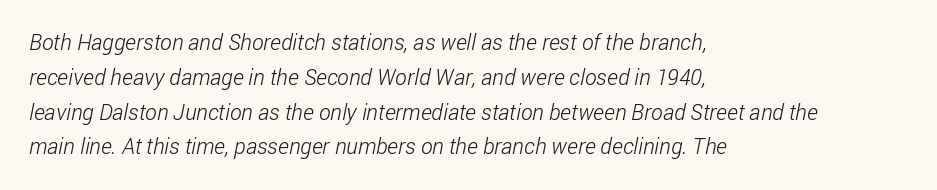
{"bold": "no", "underline": "no", "align": "left", "line_spacing": "normal", "line_spacing_ratio": 1.58, "letter_spacing": "normal", "letter_spacing_em": 0.0, "glyph_px": 22}
